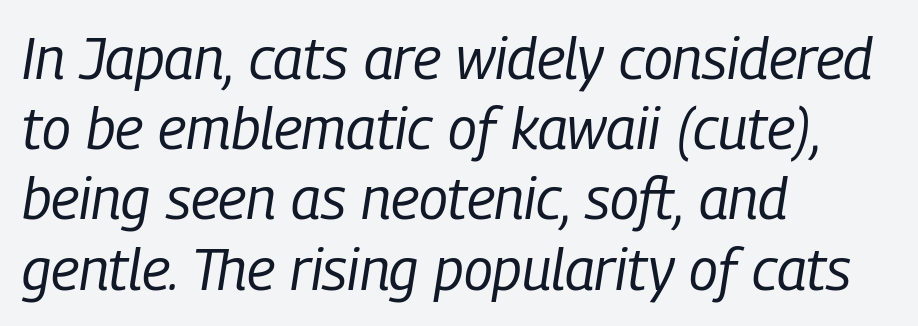
The specimen reads as italic at a glance. Underlining? Definitely not there. Weight: in the light-to-regular range. If you drew a ruler down the left edge, every line would touch it. Character widths vary here, with narrow letters taking less room than wide ones.
